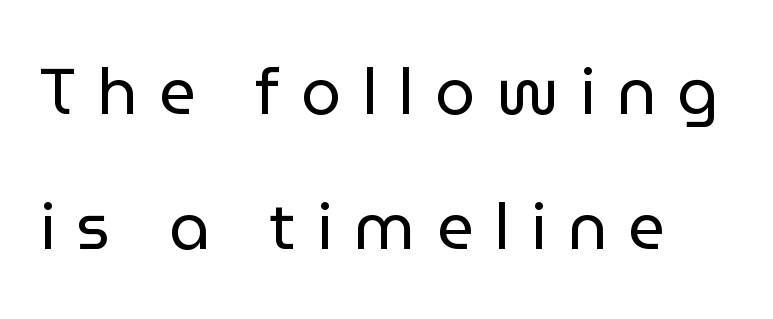
Just letters on the line, the space beneath them empty. Style check: upright. The rendering shows plain stroke endings on the letterforms — a sans-serif design. The letters advance in unequal steps, a hallmark of proportional type.
